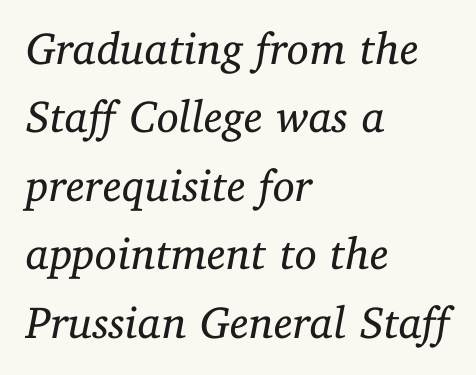
Q: Is the text bold? A: No.
Q: Is the text italic (slanted)? A: Yes, it leans right by about 11 degrees.
Q: Is the typeface a serif or a sans-serif typeface? A: Serif.
Q: Is the text underlined? A: No.
Q: How is the paragraph aligned? A: Left-aligned.
Q: Is the spacing between letters normal or unusually wide? A: Normal.
Q: Is the spacing between lines tight, normal or loose? A: Normal.
Q: Width (condensed, normal, or wide)? A: Normal.
Q: Stroke contrast? A: Low.
Q: x-height? A: Medium.
Q: Monospaced? A: No.
